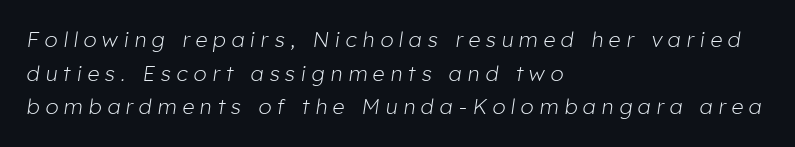
The image shows 21 px text type, italic (leaning right); set left-aligned, normal line spacing (1.6x), unusually wide letter spacing (+0.28 em), not underlined.
